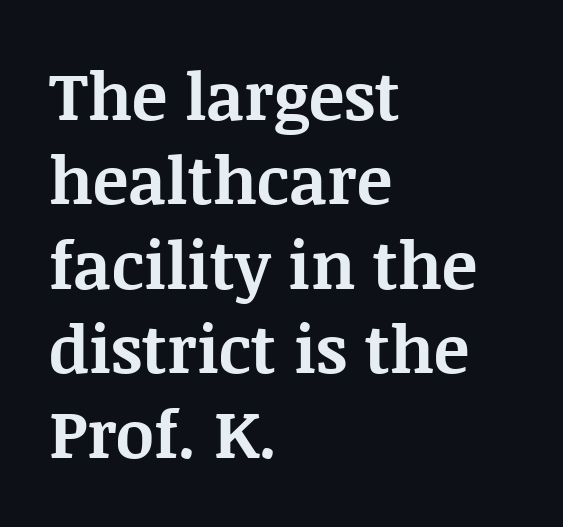
Q: Is the text bold? A: Yes.
Q: Is the text italic (slanted)? A: No, it is upright.
Q: Is the typeface a serif or a sans-serif typeface? A: Serif.
Q: Is the text underlined? A: No.
Q: How is the paragraph aligned? A: Left-aligned.
Q: Is the spacing between letters normal or unusually wide? A: Normal.
Q: Is the spacing between lines tight, normal or loose? A: Normal.
Q: Width (condensed, normal, or wide)? A: Normal.
Q: Stroke contrast? A: Medium.
Q: x-height? A: Large.
Q: Monospaced? A: No.
